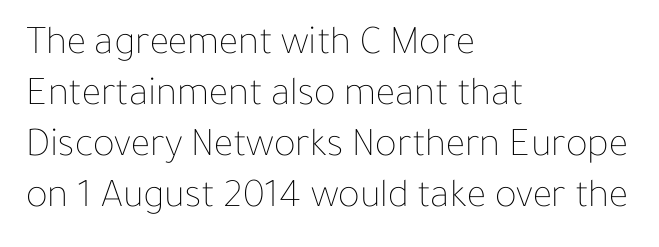
The image shows 41 px thin type, upright; set left-aligned, line spacing 1.24x, normal letter spacing, not underlined; low stroke contrast and a medium x-height.
